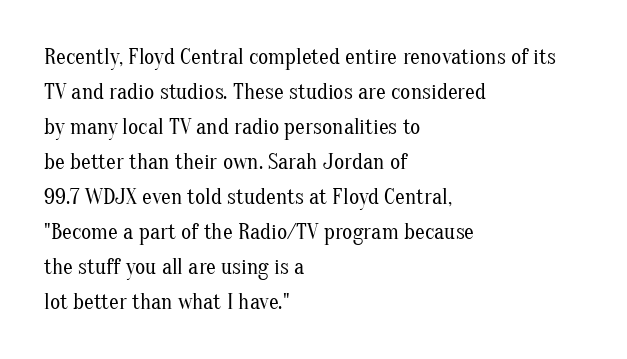
The image shows 22 px text type, upright; set left-aligned, normal line spacing (1.59x), normal letter spacing, not underlined.
